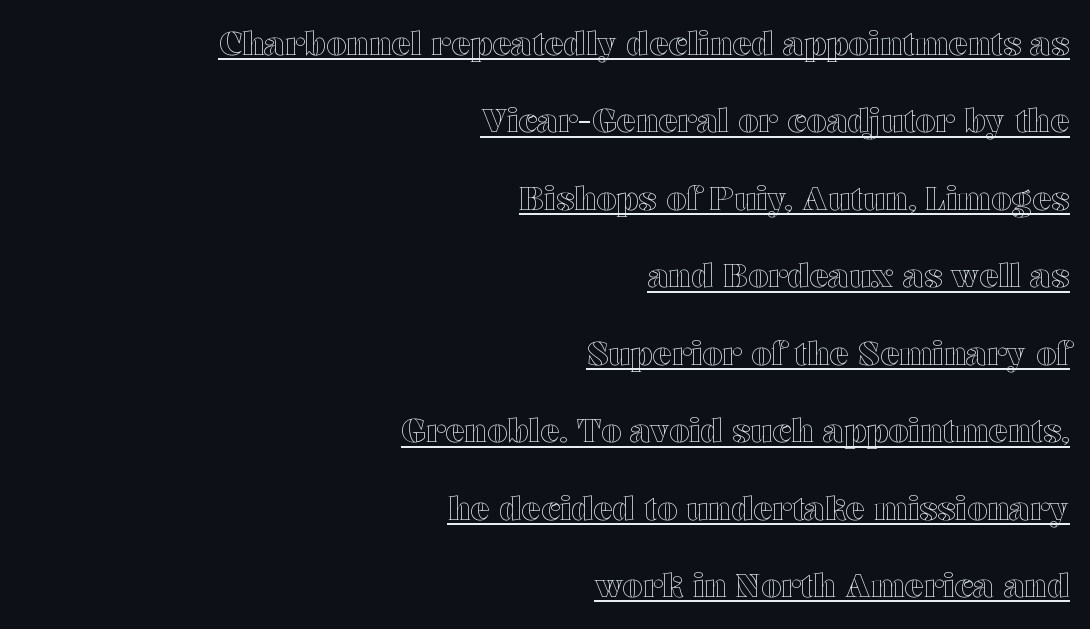
The image shows 32 px wide type, upright; set right-aligned, loose line spacing (2.42x), normal letter spacing, underlined; a medium x-height.
